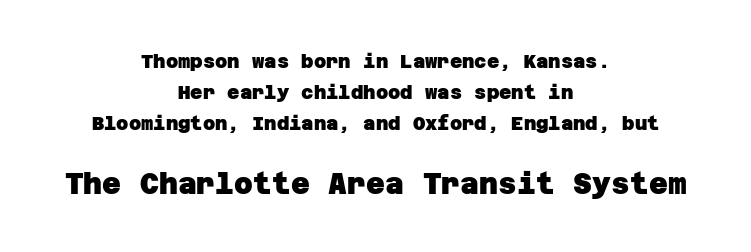
The image shows 29 px heavy sans-serif type; set centered, normal line spacing (1.63x), normal letter spacing, not underlined; the second (bottom) block is 1.53x larger; low stroke contrast and a large x-height.
